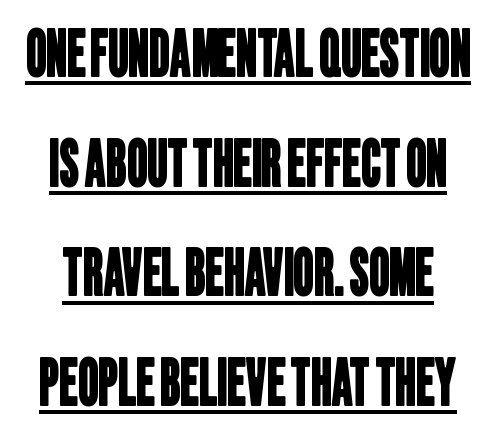
Q: Is the typeface a serif or a sans-serif typeface? A: Sans-serif.
Q: Is the text underlined? A: Yes.
Q: Is the spacing between letters normal or unusually wide? A: Normal.
Q: Width (condensed, normal, or wide)? A: Condensed.
Q: Stroke contrast? A: Low.
Q: x-height? A: Large.
Q: Monospaced? A: No.
